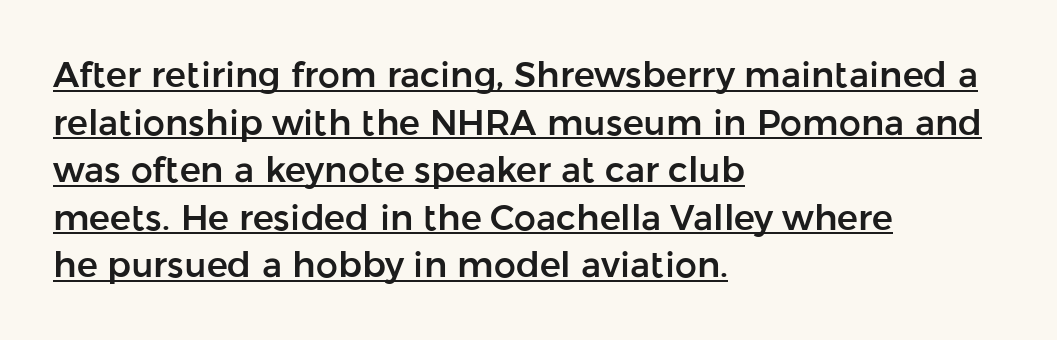
{"serif": "no", "italic": "no", "width": "normal", "stroke_contrast": "low", "x_height": "medium", "monospaced": "no", "underline": "yes", "align": "left", "line_spacing": "normal", "line_spacing_ratio": 1.36, "letter_spacing": "normal", "letter_spacing_em": 0.0, "glyph_px": 35}
